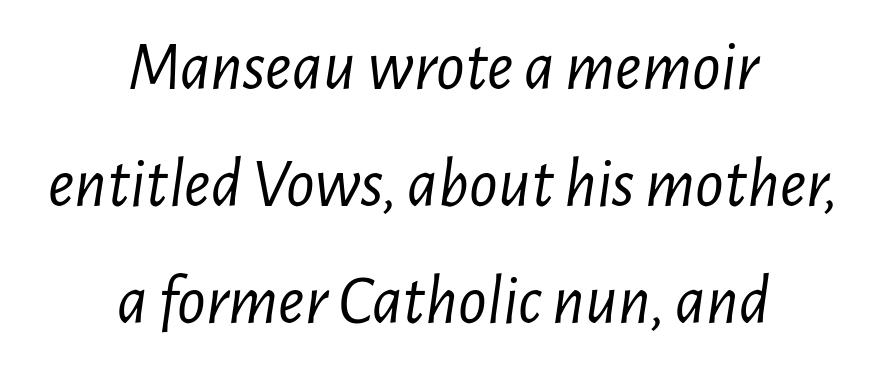
Looks like regular typesetting: each glyph gets only the width it needs. A typesetter would call this zero additional tracking. A clean baseline with only descenders dipping below it. Alignment: centered. Does the leading feel generous? No, just average.
